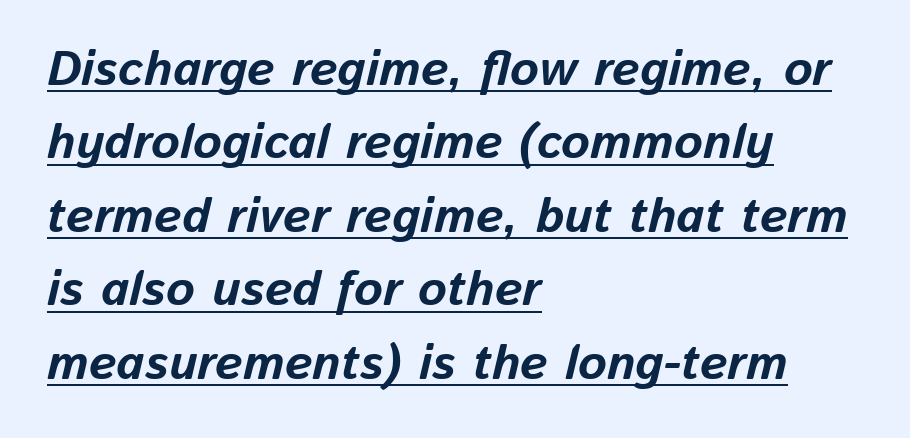
Q: Is the text bold? A: Yes.
Q: Is the text italic (slanted)? A: Yes, it leans right by about 13 degrees.
Q: Is the text underlined? A: Yes.
Q: How is the paragraph aligned? A: Left-aligned.
Q: Is the spacing between letters normal or unusually wide? A: Normal.
Q: Is the spacing between lines tight, normal or loose? A: Normal.
Q: Width (condensed, normal, or wide)? A: Normal.
Q: Stroke contrast? A: Low.
Q: x-height? A: Medium.
Q: Monospaced? A: No.
